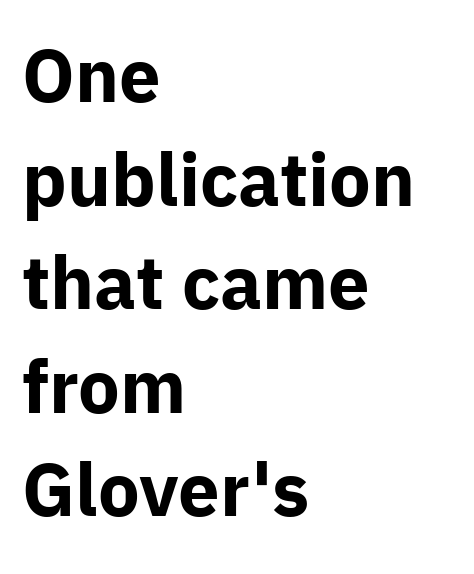
{"serif": "no", "italic": "no", "bold": "yes", "weight": "bold", "width": "normal", "stroke_contrast": "low", "x_height": "medium", "monospaced": "no", "underline": "no", "align": "left", "line_spacing": "normal", "line_spacing_ratio": 1.4, "letter_spacing": "normal", "letter_spacing_em": 0.0, "glyph_px": 74}
